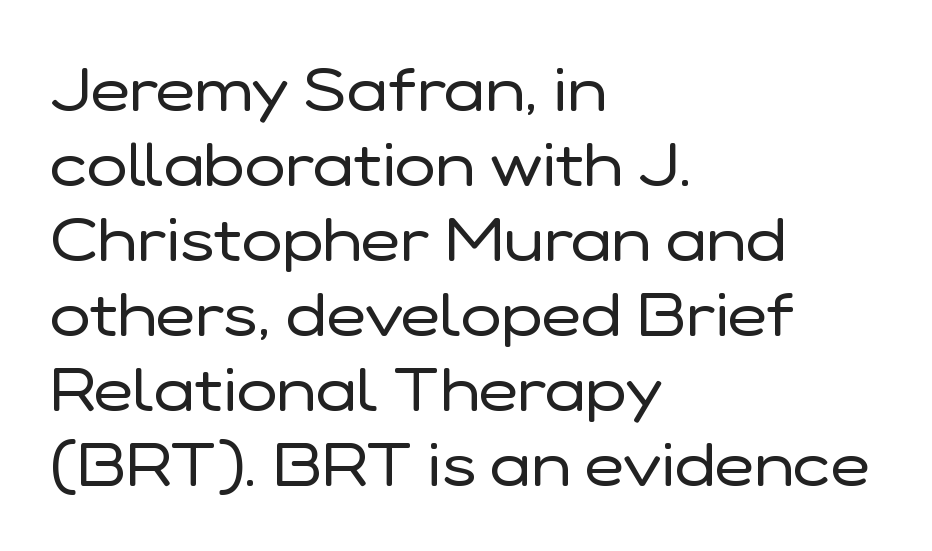
The image shows 61 px regular-weight sans-serif type, upright; set left-aligned, line spacing 1.23x, normal letter spacing, not underlined; low stroke contrast and a medium x-height.
